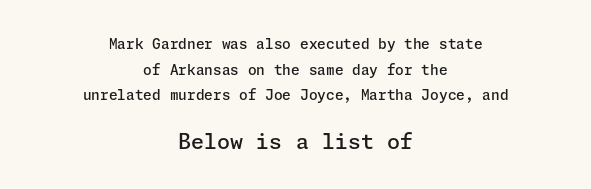
Q: Is the text bold? A: Semi-bold.
Q: Is the text italic (slanted)? A: No, it is upright.
Q: Is the text underlined? A: No.
Q: How is the paragraph aligned? A: Centered.
Q: Is the spacing between letters normal or unusually wide? A: Normal.
Q: Which block of text is set in a larger size, the first (top) or the second (bottom)? A: The second (bottom) one.
